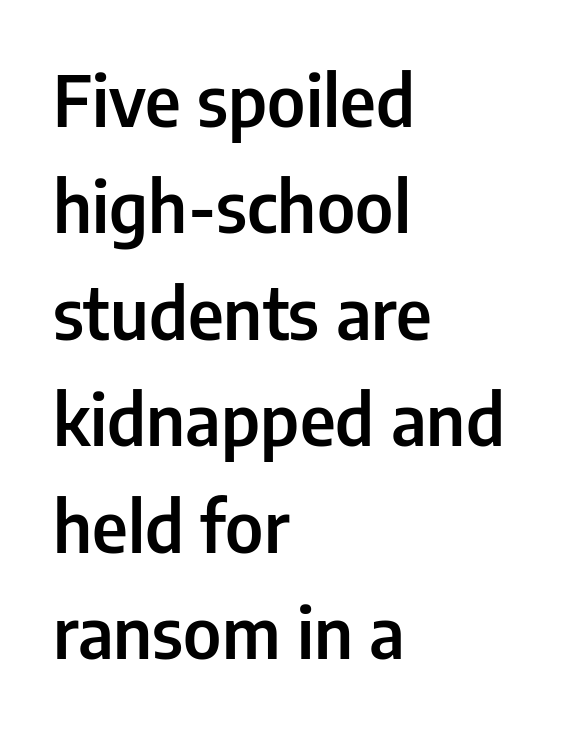
Q: Is the text bold? A: Semi-bold.
Q: Is the text italic (slanted)? A: No, it is upright.
Q: Is the typeface a serif or a sans-serif typeface? A: Sans-serif.
Q: Is the text underlined? A: No.
Q: How is the paragraph aligned? A: Left-aligned.
Q: Is the spacing between letters normal or unusually wide? A: Normal.
Q: Is the spacing between lines tight, normal or loose? A: Normal.
Q: Width (condensed, normal, or wide)? A: Condensed.
Q: Stroke contrast? A: Low.
Q: x-height? A: Medium.
Q: Monospaced? A: No.
